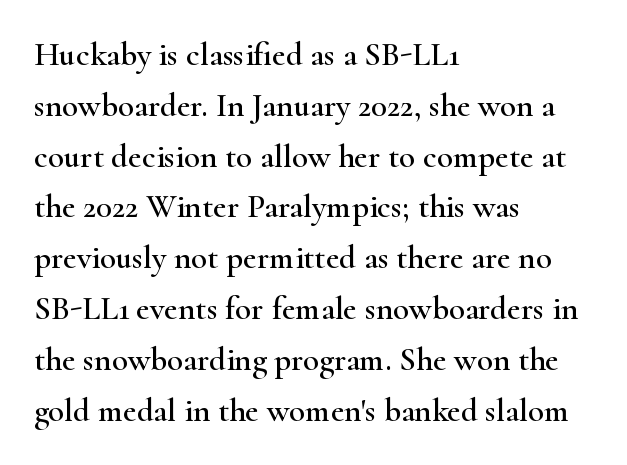
Q: Is the text italic (slanted)? A: No, it is upright.
Q: Is the typeface a serif or a sans-serif typeface? A: Serif.
Q: Is the text underlined? A: No.
Q: How is the paragraph aligned? A: Left-aligned.
Q: Is the spacing between letters normal or unusually wide? A: Normal.
Q: Is the spacing between lines tight, normal or loose? A: Normal.
Q: Width (condensed, normal, or wide)? A: Wide.
Q: Stroke contrast? A: High.
Q: x-height? A: Small.
Q: Monospaced? A: No.
